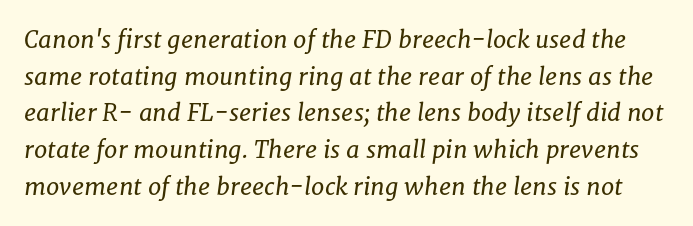
{"italic": "yes", "lean": "right", "slant_degrees": 8, "bold": "no", "underline": "no", "line_spacing": "normal", "line_spacing_ratio": 1.53, "letter_spacing": "normal", "letter_spacing_em": 0.0, "glyph_px": 24}
